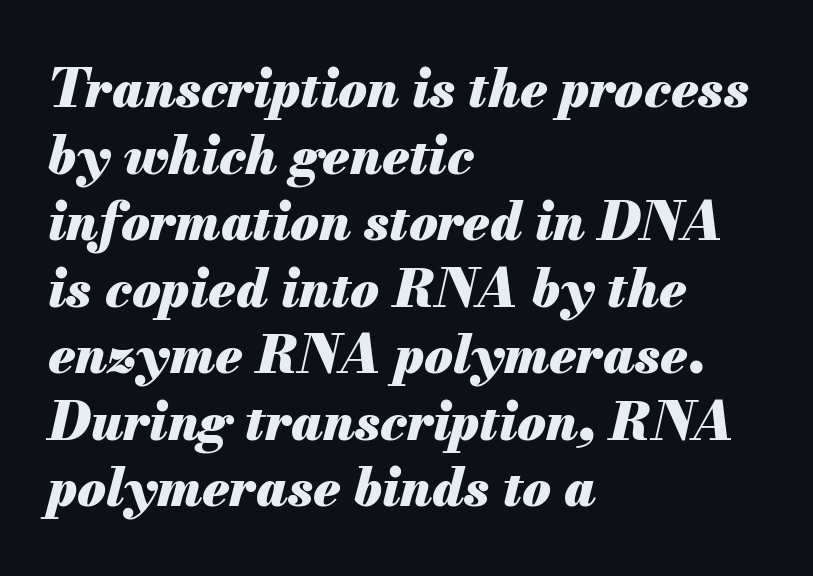
Q: Is the text bold? A: Yes.
Q: Is the text italic (slanted)? A: Yes, it leans right by about 13 degrees.
Q: Is the text underlined? A: No.
Q: How is the paragraph aligned? A: Left-aligned.
Q: Is the spacing between letters normal or unusually wide? A: Normal.
Q: Is the spacing between lines tight, normal or loose? A: Normal.
Q: Width (condensed, normal, or wide)? A: Normal.
Q: Stroke contrast? A: Medium.
Q: x-height? A: Small.
Q: Monospaced? A: No.
